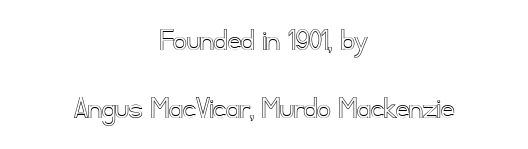
The image shows 33 px text type, upright; set centered, loose line spacing (2.05x), normal letter spacing, not underlined; a small x-height.
